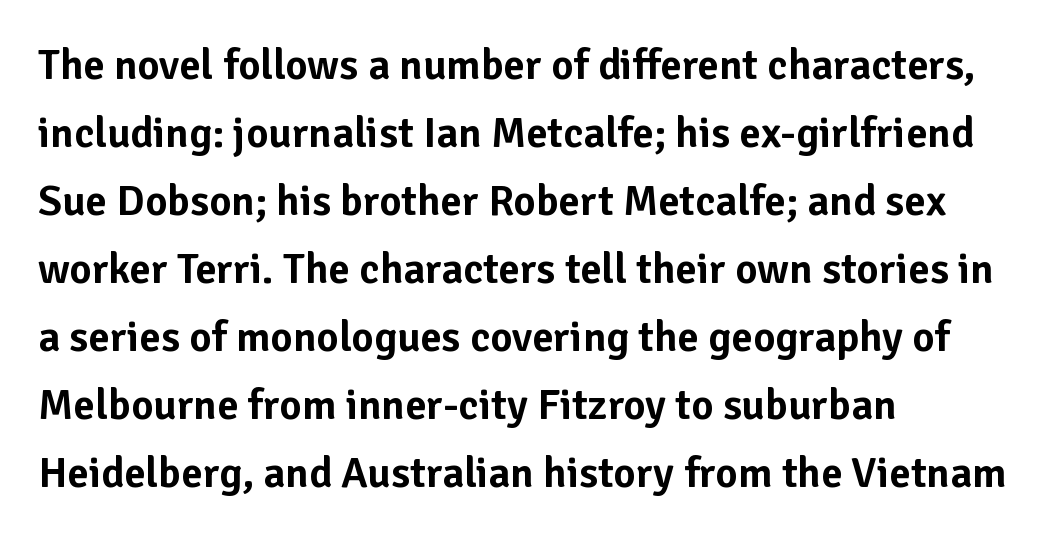
The image shows 43 px sans-serif type, upright; set left-aligned, normal line spacing (1.58x), normal letter spacing, not underlined; low stroke contrast and a medium x-height.
